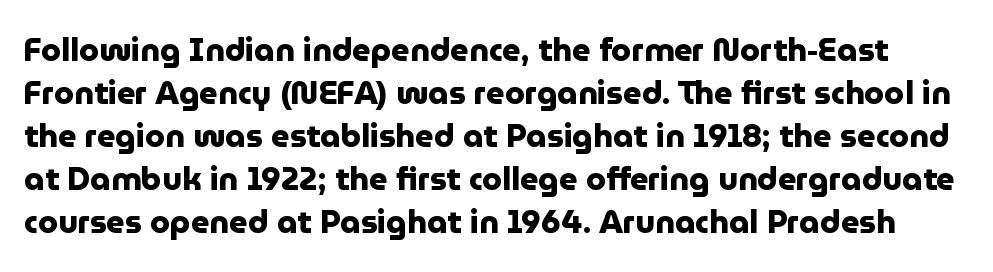
Looks like regular typesetting: each glyph gets only the width it needs. I'd call this a sans setting — the letters go barefoot. Italic: no, the glyphs are upright roman. Leading matches the norm, producing a regular column. The gaps between neighbouring characters are ordinary and unremarkable.
